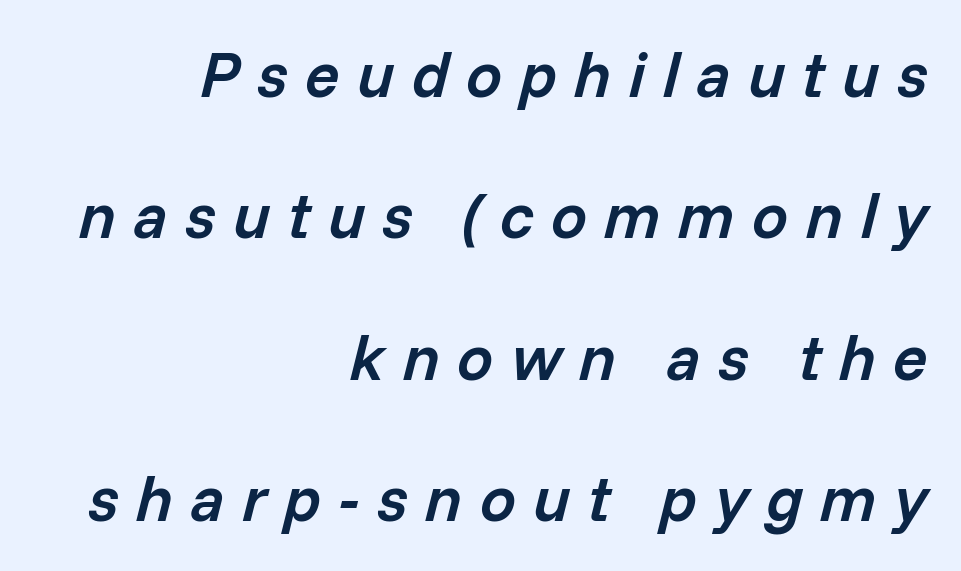
The image shows 64 px semibold type, italic (leaning right); set right-aligned, loose line spacing (2.21x), unusually wide letter spacing (+0.27 em), not underlined; low stroke contrast and a medium x-height.
